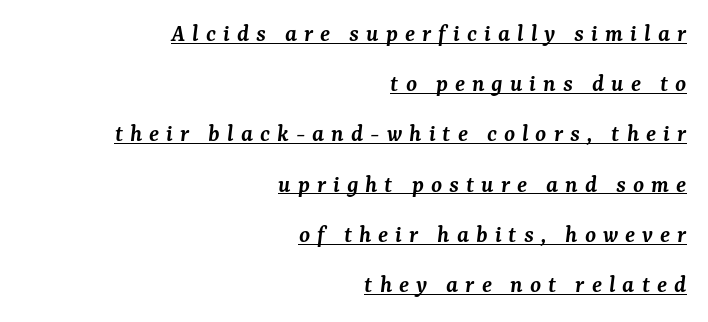
Q: Is the text bold? A: Semi-bold.
Q: Is the text italic (slanted)? A: Yes, it leans right by about 7 degrees.
Q: Is the text underlined? A: Yes.
Q: How is the paragraph aligned? A: Right-aligned.
Q: Is the spacing between letters normal or unusually wide? A: Unusually wide.
Q: Is the spacing between lines tight, normal or loose? A: Loose.
